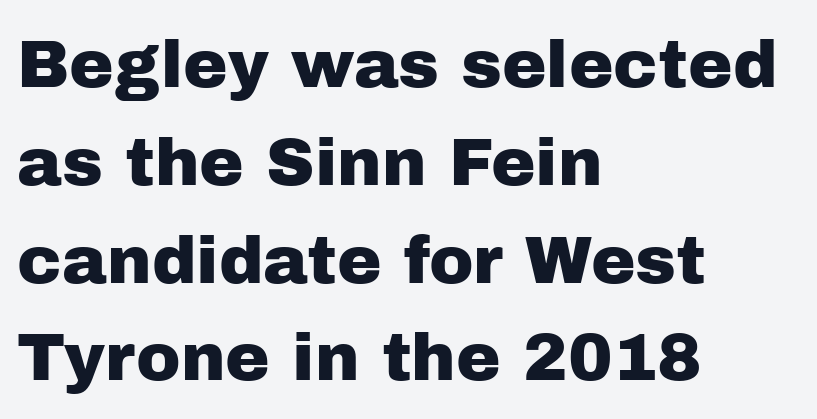
Q: Is the text italic (slanted)? A: No, it is upright.
Q: Is the typeface a serif or a sans-serif typeface? A: Sans-serif.
Q: Is the text underlined? A: No.
Q: How is the paragraph aligned? A: Left-aligned.
Q: Is the spacing between letters normal or unusually wide? A: Normal.
Q: Is the spacing between lines tight, normal or loose? A: Normal.
Q: Width (condensed, normal, or wide)? A: Normal.
Q: Stroke contrast? A: Low.
Q: x-height? A: Medium.
Q: Monospaced? A: No.
